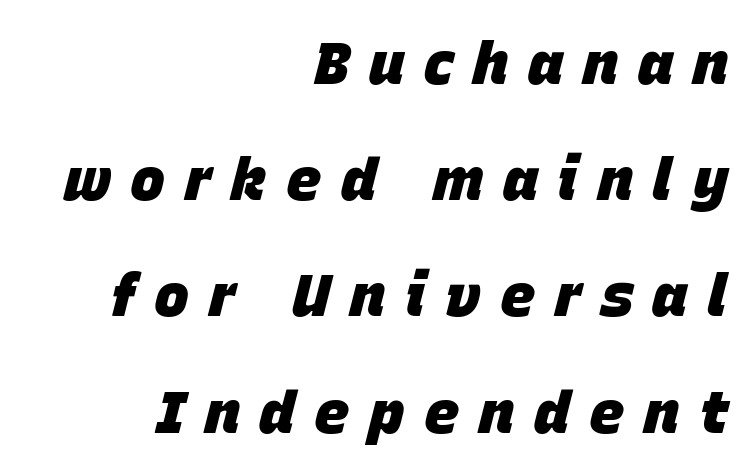
The image shows 59 px heavy type, italic (leaning right); set right-aligned, loose line spacing (1.97x), unusually wide letter spacing (+0.33 em), not underlined; low stroke contrast and a large x-height.
